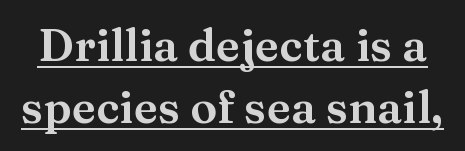
Q: Is the text italic (slanted)? A: No, it is upright.
Q: Is the typeface a serif or a sans-serif typeface? A: Serif.
Q: Is the text underlined? A: Yes.
Q: Is the spacing between letters normal or unusually wide? A: Normal.
Q: Is the spacing between lines tight, normal or loose? A: Normal.
Q: Width (condensed, normal, or wide)? A: Wide.
Q: Stroke contrast? A: Medium.
Q: x-height? A: Medium.
Q: Monospaced? A: No.
